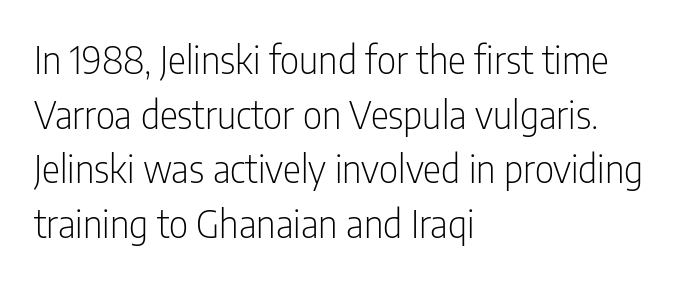
Q: Is the text bold? A: No.
Q: Is the text italic (slanted)? A: No, it is upright.
Q: Is the typeface a serif or a sans-serif typeface? A: Sans-serif.
Q: Is the text underlined? A: No.
Q: How is the paragraph aligned? A: Left-aligned.
Q: Is the spacing between letters normal or unusually wide? A: Normal.
Q: Is the spacing between lines tight, normal or loose? A: Normal.
Q: Width (condensed, normal, or wide)? A: Condensed.
Q: Stroke contrast? A: Low.
Q: x-height? A: Medium.
Q: Monospaced? A: No.
